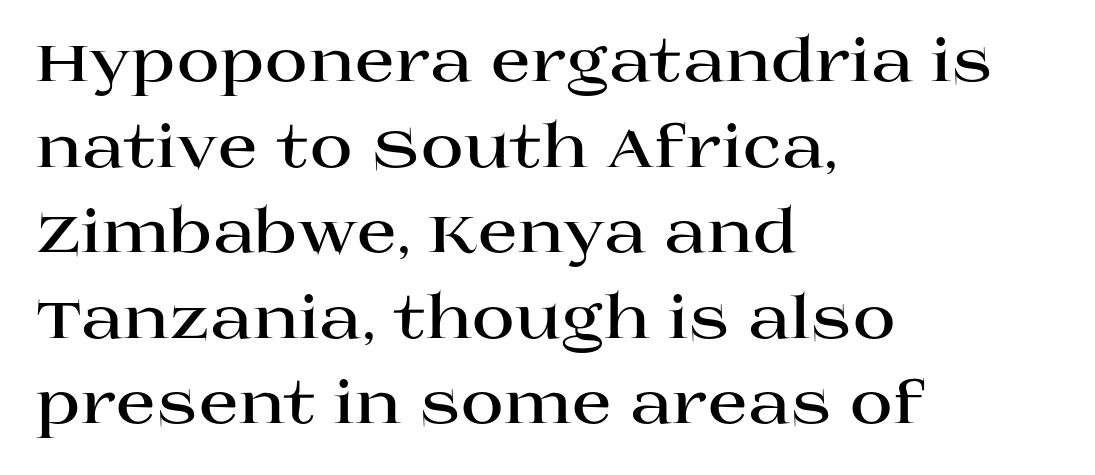
{"serif": "yes", "italic": "no", "bold": "yes", "weight": "bold", "width": "wide", "stroke_contrast": "high", "x_height": "large", "monospaced": "no", "underline": "no", "align": "left", "line_spacing": "normal", "line_spacing_ratio": 1.45, "letter_spacing": "normal", "letter_spacing_em": 0.0, "glyph_px": 59}
